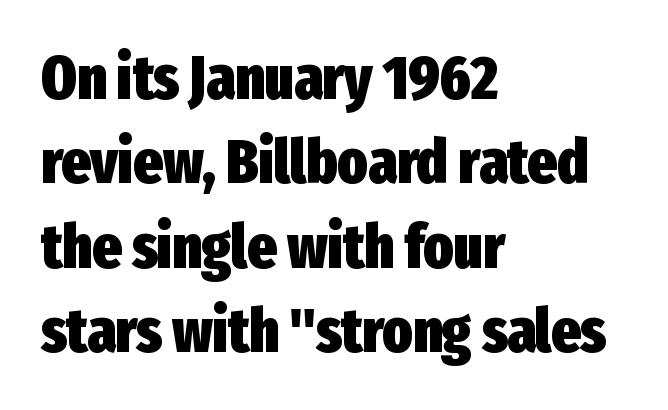
Q: Is the text bold? A: Yes.
Q: Is the text italic (slanted)? A: No, it is upright.
Q: Is the typeface a serif or a sans-serif typeface? A: Sans-serif.
Q: Is the text underlined? A: No.
Q: How is the paragraph aligned? A: Left-aligned.
Q: Is the spacing between letters normal or unusually wide? A: Normal.
Q: Is the spacing between lines tight, normal or loose? A: Normal.
Q: Width (condensed, normal, or wide)? A: Condensed.
Q: Stroke contrast? A: Low.
Q: x-height? A: Medium.
Q: Monospaced? A: No.
